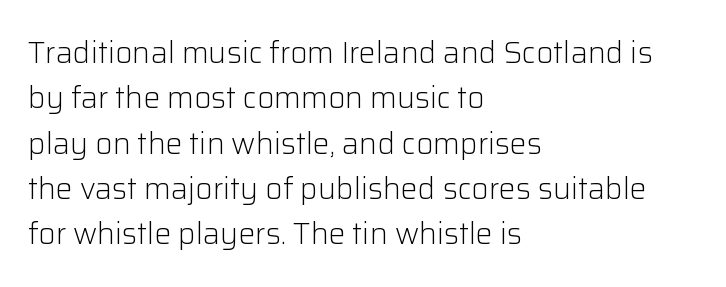
The letters stand upright; this is a roman face. The lines are quadded left. Each letter keeps its own natural width here, so spacing adapts to shape. This rendering leaves character spacing at its baseline value.
